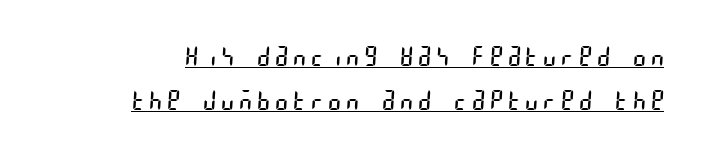
Substantial extra tracking has been applied to these lines. The typesetter has applied underlining to the passage shown. The rendering uses a moderate line-height, typical for paragraphs. Ink coverage per letter is moderate at most.
